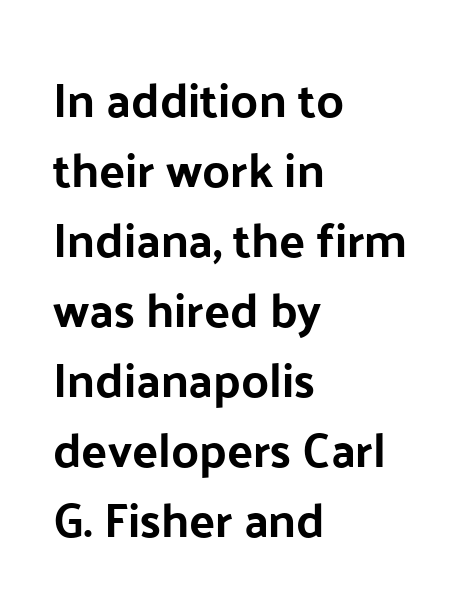
{"serif": "no", "italic": "no", "bold": "yes", "weight": "bold", "width": "normal", "stroke_contrast": "low", "x_height": "medium", "monospaced": "no", "underline": "no", "align": "left", "line_spacing": "normal", "line_spacing_ratio": 1.46, "letter_spacing": "normal", "letter_spacing_em": 0.0, "glyph_px": 48}
